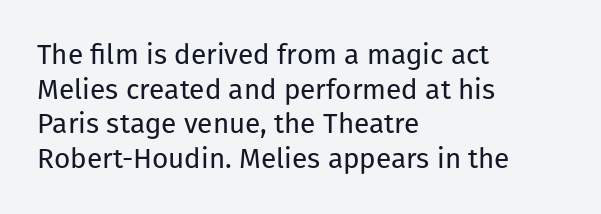
The image shows 28 px regular-weight sans-serif type, upright; set left-aligned, line spacing 1.24x, normal letter spacing, not underlined; low stroke contrast and a medium x-height.
